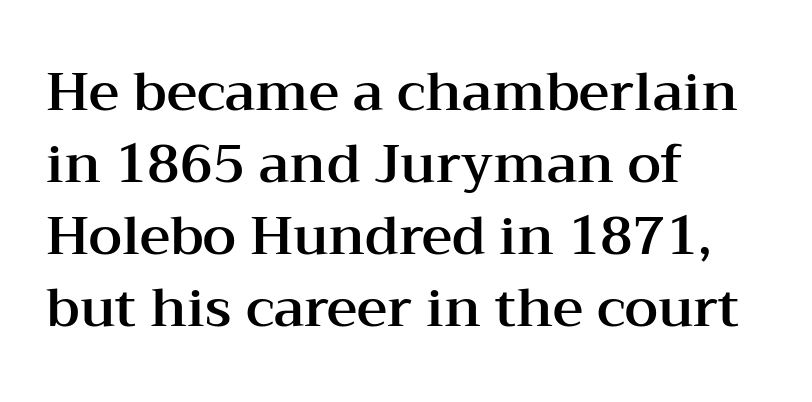
{"serif": "yes", "italic": "no", "width": "wide", "stroke_contrast": "medium", "x_height": "medium", "monospaced": "no", "underline": "no", "align": "left", "line_spacing": "normal", "line_spacing_ratio": 1.36, "letter_spacing": "normal", "letter_spacing_em": 0.0, "glyph_px": 53}
